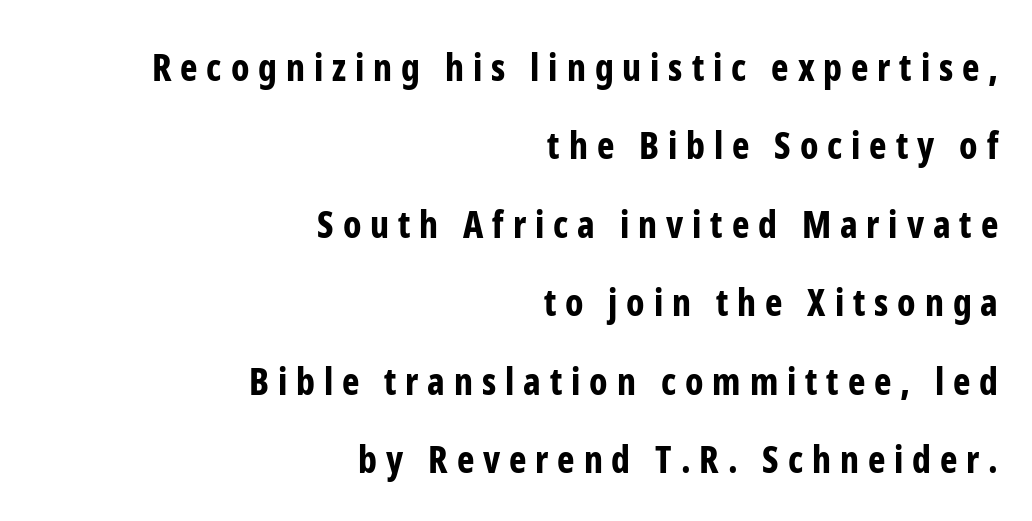
A typesetter would label this face a sans. Looks like regular typesetting: each glyph gets only the width it needs. Look at the tracking — it's clearly loosened, letters drifting apart. The lines in this sample share a right terminus and differ only in where they begin. Designer's note — italics off, roman on. Anything drawn beneath the words? Only blank space.
